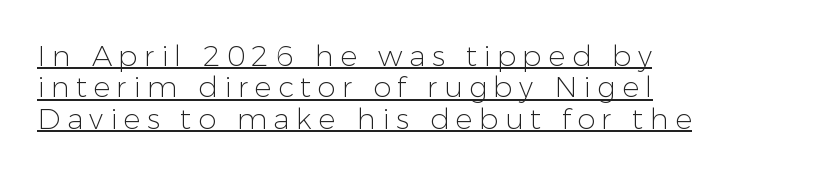
{"serif": "no", "italic": "no", "bold": "no", "weight": "light", "width": "normal", "stroke_contrast": "low", "x_height": "medium", "monospaced": "no", "underline": "yes", "align": "left", "line_spacing": "tight", "line_spacing_ratio": 1.08, "letter_spacing": "wide", "letter_spacing_em": 0.22, "glyph_px": 29}
